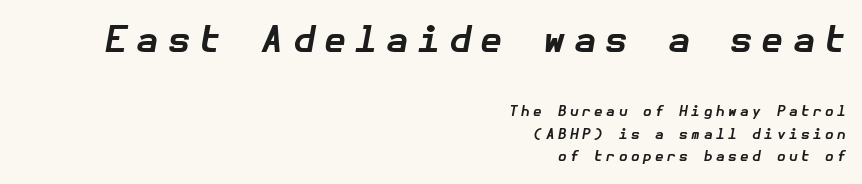
Teacher's note: observe the even right margin — that is flush-right alignment. Posture: slanted. The gaps between neighbouring characters are conspicuously large. A dark, heavy texture on the line: the type is bold. Any mark beneath the type? The region is blank.
